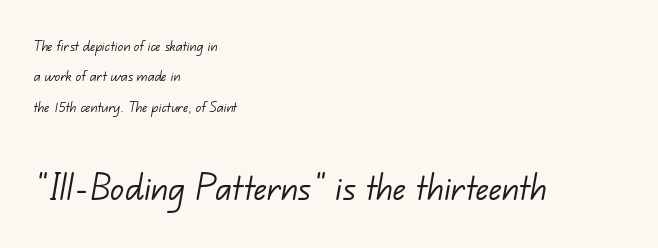
The image shows 43 px light sans-serif type; set left-aligned, line spacing 1.78x, normal letter spacing, not underlined; the second (bottom) block is 2.53x larger; low stroke contrast and a small x-height.
